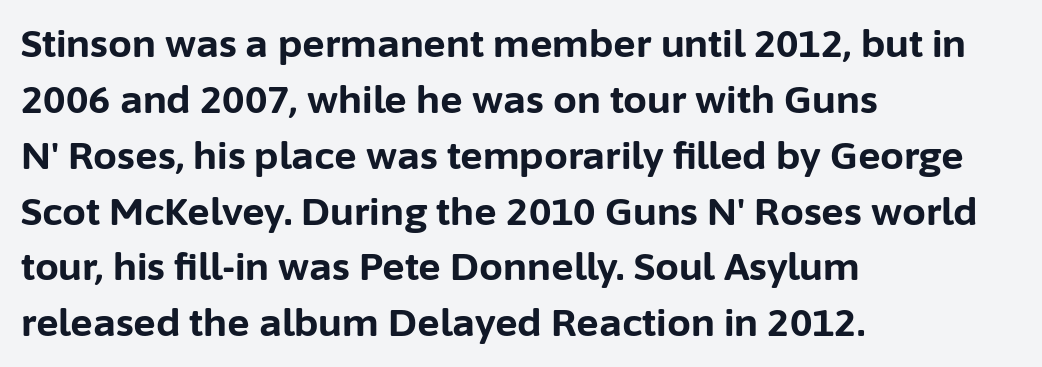
{"serif": "no", "italic": "no", "bold": "yes", "weight": "bold", "width": "normal", "stroke_contrast": "low", "x_height": "medium", "monospaced": "no", "underline": "no", "align": "left", "line_spacing": "normal", "line_spacing_ratio": 1.47, "letter_spacing": "normal", "letter_spacing_em": 0.0, "glyph_px": 38}
